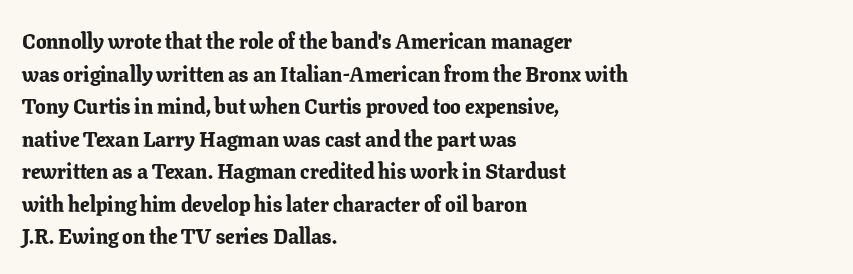
Q: Is the text bold? A: Yes.
Q: Is the text italic (slanted)? A: No, it is upright.
Q: Is the text underlined? A: No.
Q: How is the paragraph aligned? A: Left-aligned.
Q: Is the spacing between letters normal or unusually wide? A: Normal.
Q: Is the spacing between lines tight, normal or loose? A: Normal.
